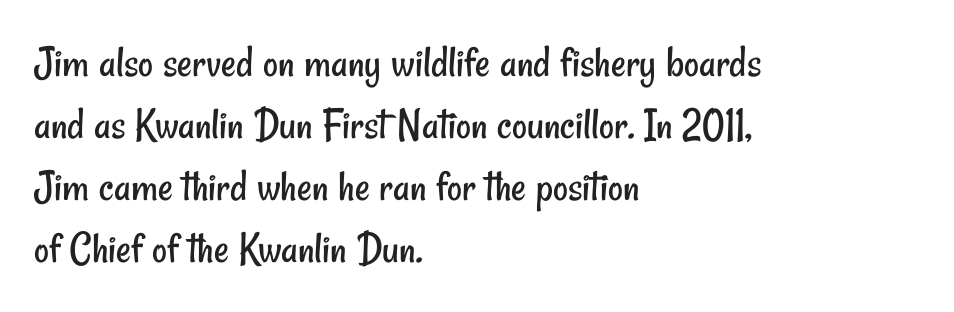
Is this a heavy cut? Hardly; it is regular or lighter. The strip under each line holds only bare page. Each letter's strokes conclude bluntly, with no projecting serifs. These lines are rendered in a variable-pitch font. Horizontal alignment here is leftward, the default for most running prose. Here the glyphs are tracked normally, forming tight word shapes.
